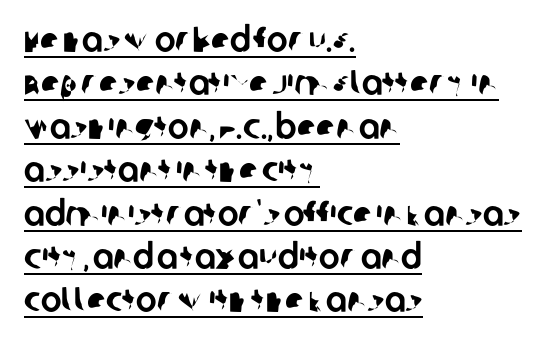
The image shows 35 px sans-serif type; set left-aligned, line spacing 1.24x, normal letter spacing, underlined; low stroke contrast and a large x-height.
